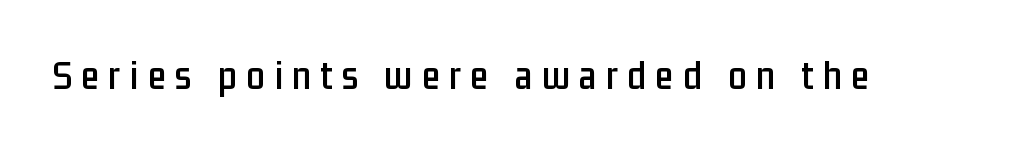
The type is letterspaced generously, with wide tracking. The passage shown is typeset with a sans-serif family. Posture: upright roman. Spacing verdict: proportional, widths tailored to each character. Plain, unruled lines of type.
